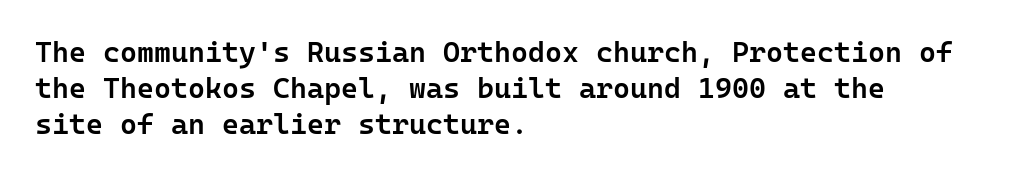
Underline: absent. Firm but not heavy-handed strokes: this text is semibold. Between one letter and the next there's only the usual sliver of space. Check where the strokes stop: nothing finishes them off — pure sans.
